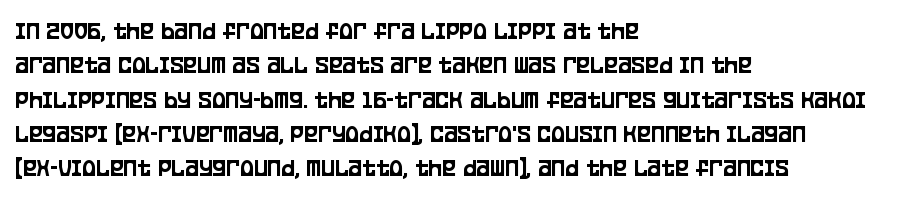
{"italic": "no", "underline": "no", "align": "left", "line_spacing": "normal", "line_spacing_ratio": 1.32, "letter_spacing": "normal", "letter_spacing_em": 0.0, "glyph_px": 26}
